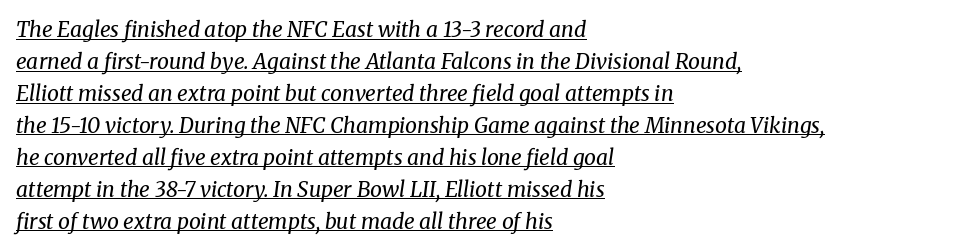
The image shows 21 px text type, italic (leaning right); set left-aligned, normal line spacing (1.52x), normal letter spacing, underlined.
